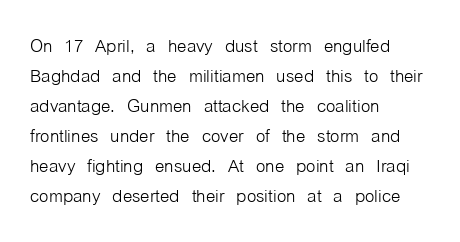
Honestly, there is no underline to notice here at all. The font's upright variant was chosen for this text. Horizontally, the lines are justified to the leading edge only. Bold? No — there's no thickening of the strokes.
